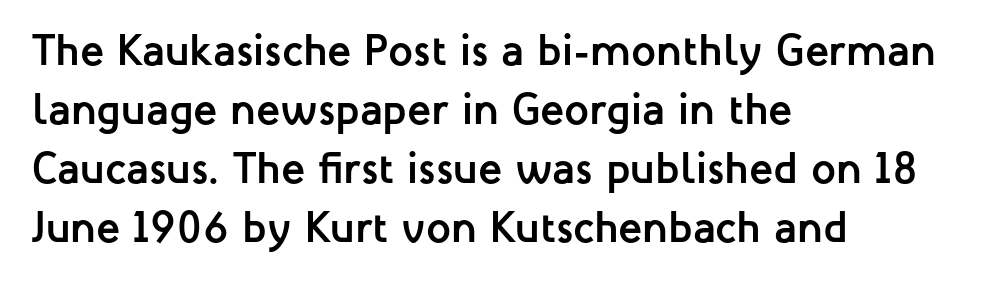
{"serif": "no", "italic": "no", "bold": "yes", "weight": "semibold", "width": "normal", "stroke_contrast": "low", "x_height": "medium", "monospaced": "no", "underline": "no", "align": "left", "line_spacing": "normal", "line_spacing_ratio": 1.34, "letter_spacing": "normal", "letter_spacing_em": 0.0, "glyph_px": 44}
